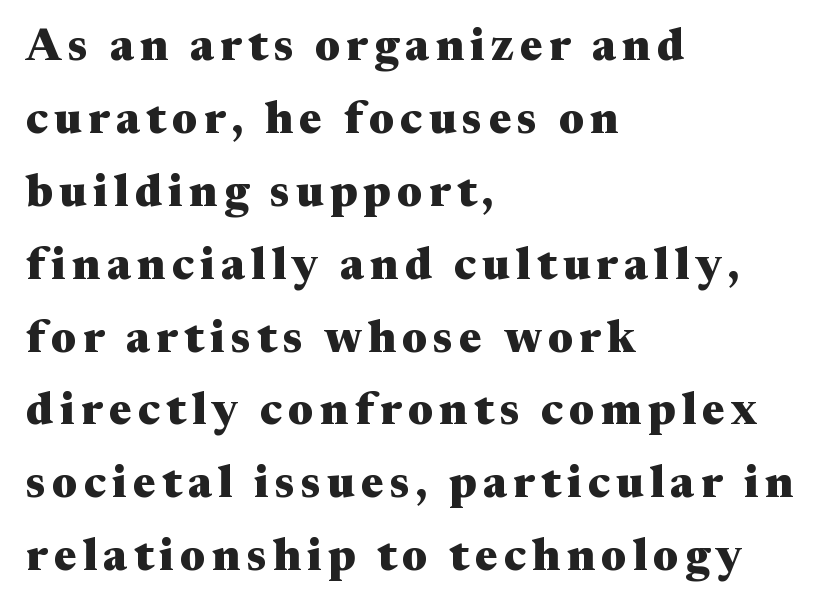
Q: Is the text bold? A: Yes.
Q: Is the text italic (slanted)? A: No, it is upright.
Q: Is the typeface a serif or a sans-serif typeface? A: Serif.
Q: Is the text underlined? A: No.
Q: How is the paragraph aligned? A: Left-aligned.
Q: Is the spacing between lines tight, normal or loose? A: Normal.
Q: Width (condensed, normal, or wide)? A: Wide.
Q: Stroke contrast? A: Medium.
Q: x-height? A: Medium.
Q: Monospaced? A: No.
